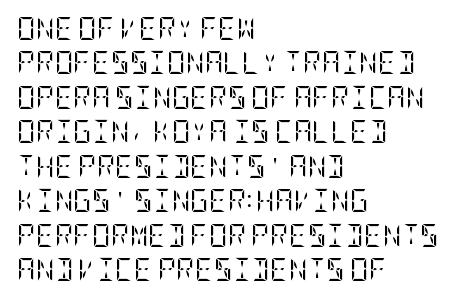
Q: Is the text bold? A: No.
Q: Is the text italic (slanted)? A: No, it is upright.
Q: Is the text underlined? A: No.
Q: How is the paragraph aligned? A: Left-aligned.
Q: Is the spacing between letters normal or unusually wide? A: Normal.
Q: Is the spacing between lines tight, normal or loose? A: Normal.
